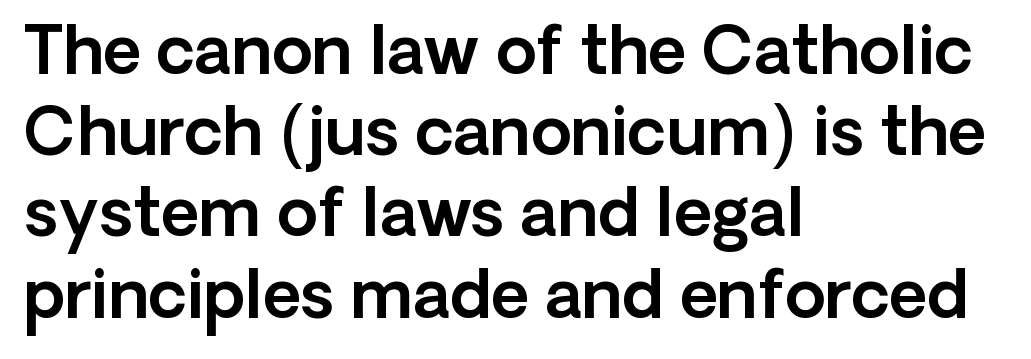
The setting favours the left margin, as ordinary paragraphs usually do. Looks like regular typesetting: each glyph gets only the width it needs. In terms of letterspacing, this is plain default setting. Regarding serifs, this sample does without them. The words here are not underlined. This is the regular roman posture of the typeface.
